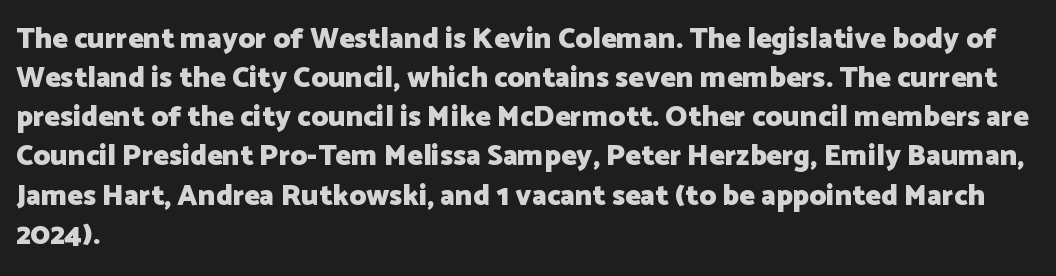
Q: Is the text bold? A: Yes.
Q: Is the text italic (slanted)? A: No, it is upright.
Q: Is the typeface a serif or a sans-serif typeface? A: Sans-serif.
Q: Is the text underlined? A: No.
Q: How is the paragraph aligned? A: Left-aligned.
Q: Is the spacing between letters normal or unusually wide? A: Normal.
Q: Is the spacing between lines tight, normal or loose? A: Normal.
Q: Width (condensed, normal, or wide)? A: Normal.
Q: Stroke contrast? A: Low.
Q: x-height? A: Medium.
Q: Monospaced? A: No.
